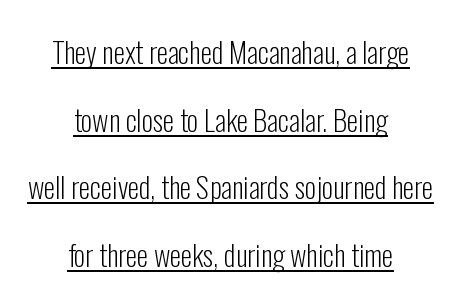
{"serif": "no", "italic": "no", "bold": "no", "weight": "light", "width": "condensed", "stroke_contrast": "low", "x_height": "medium", "monospaced": "no", "underline": "yes", "align": "center", "line_spacing": "loose", "line_spacing_ratio": 2.33, "letter_spacing": "normal", "letter_spacing_em": 0.0, "glyph_px": 29}
